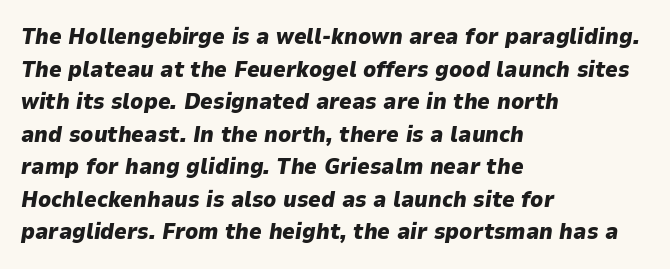
{"italic": "yes", "lean": "right", "slant_degrees": 9, "bold": "yes", "underline": "no", "align": "left", "line_spacing": "normal", "line_spacing_ratio": 1.48, "letter_spacing": "normal", "letter_spacing_em": 0.0, "glyph_px": 22}
